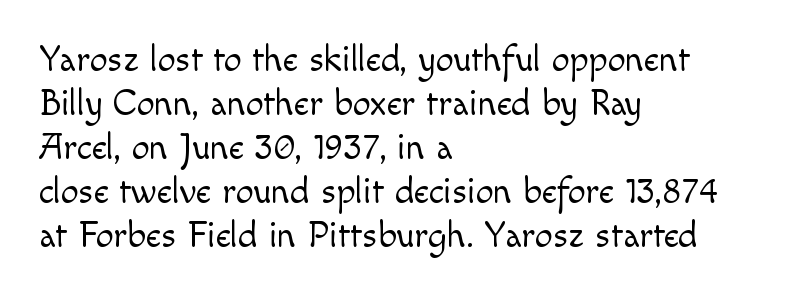
{"serif": "no", "italic": "no", "bold": "no", "weight": "light", "width": "normal", "x_height": "small", "monospaced": "no", "underline": "no", "align": "left", "line_spacing_ratio": 1.22, "letter_spacing": "normal", "letter_spacing_em": 0.0, "glyph_px": 36}
